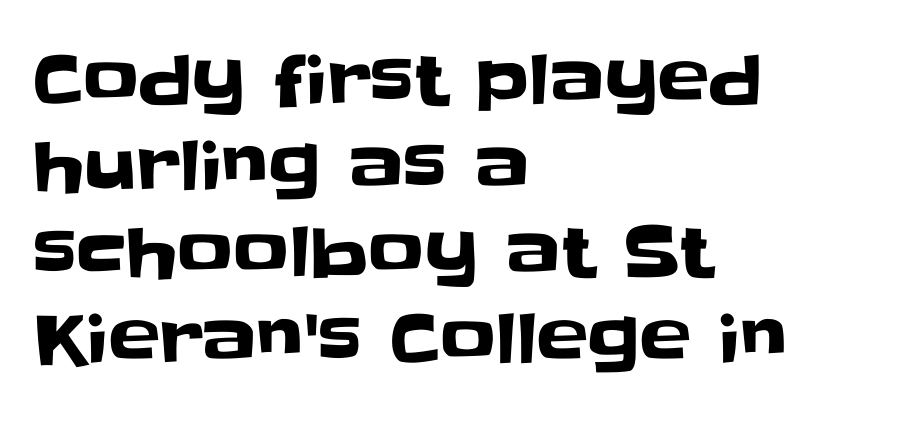
Q: Is the text italic (slanted)? A: No, it is upright.
Q: Is the typeface a serif or a sans-serif typeface? A: Sans-serif.
Q: Is the text underlined? A: No.
Q: How is the paragraph aligned? A: Left-aligned.
Q: Is the spacing between letters normal or unusually wide? A: Normal.
Q: Is the spacing between lines tight, normal or loose? A: Normal.
Q: Width (condensed, normal, or wide)? A: Normal.
Q: Stroke contrast? A: Low.
Q: x-height? A: Large.
Q: Monospaced? A: No.
